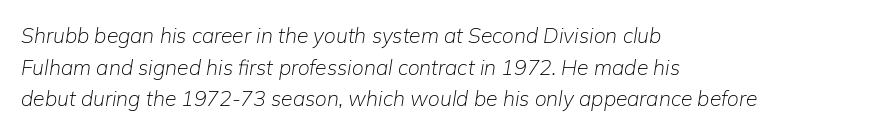
The image shows 21 px text type, italic (leaning right); set left-aligned, normal line spacing (1.51x), normal letter spacing, not underlined.
